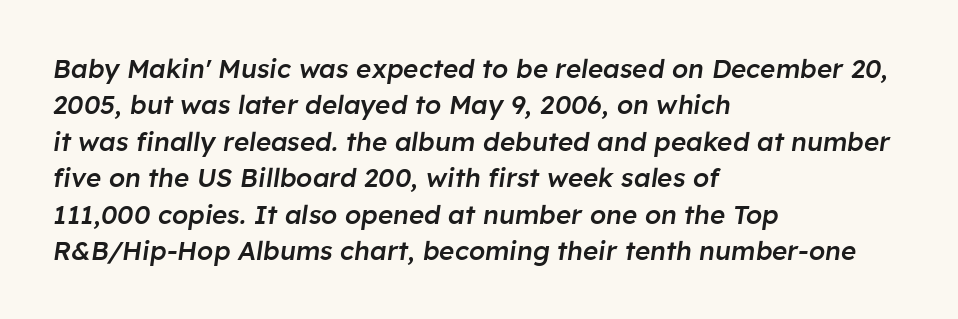
The image shows 26 px text type, italic (leaning right); set left-aligned, normal line spacing (1.4x), normal letter spacing, not underlined.
